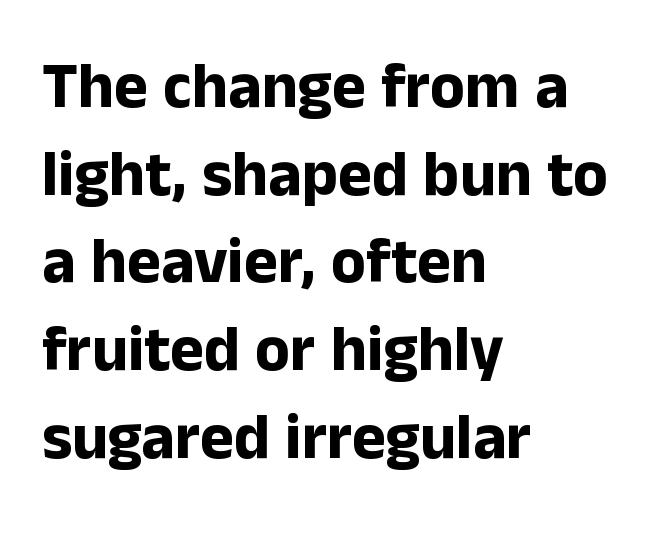
Q: Is the text bold? A: Yes.
Q: Is the text italic (slanted)? A: No, it is upright.
Q: Is the typeface a serif or a sans-serif typeface? A: Sans-serif.
Q: Is the text underlined? A: No.
Q: How is the paragraph aligned? A: Left-aligned.
Q: Is the spacing between letters normal or unusually wide? A: Normal.
Q: Is the spacing between lines tight, normal or loose? A: Normal.
Q: Width (condensed, normal, or wide)? A: Normal.
Q: Stroke contrast? A: Low.
Q: x-height? A: Medium.
Q: Monospaced? A: No.
